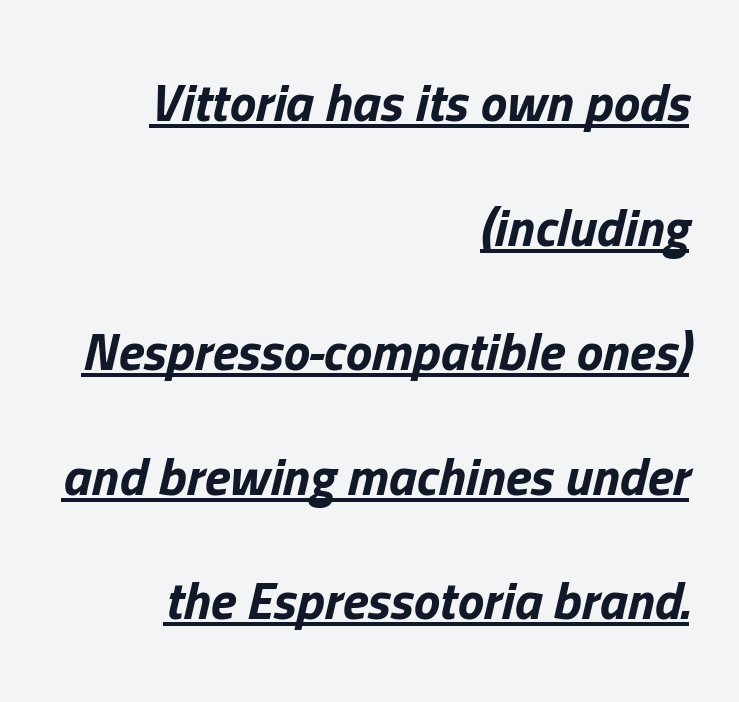
Here the designer chose a conventional face with non-uniform glyph widths. The passage shown stacks its lines with a broad gap. Pretty heavy lettering here — definitely bold. The paragraph has a hard right edge and a soft left edge. Is there an underline? Yes — a line sits under the letters.
